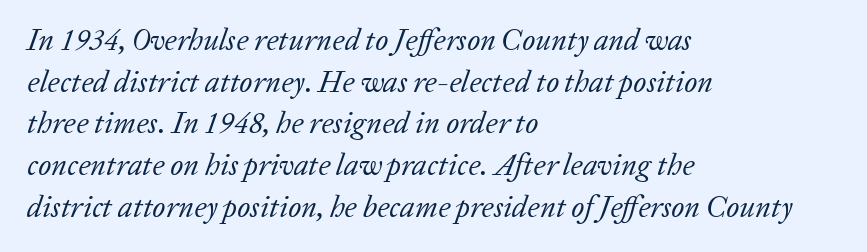
This is serif lettering, the kind often seen in printed books. Here the designer chose a conventional face with non-uniform glyph widths. A clean baseline with only descenders dipping below it. Italic? Definitely — the glyphs are oblique. A light-to-regular cut is what we see here. Is there much room between lines? A standard amount, neither cramped nor airy.
